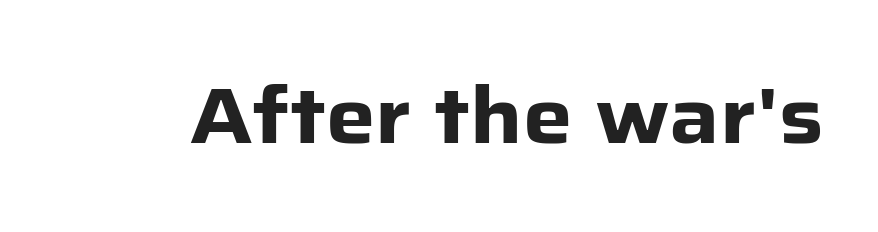
{"serif": "no", "italic": "no", "bold": "yes", "weight": "heavy", "width": "normal", "stroke_contrast": "low", "x_height": "medium", "monospaced": "no", "underline": "no", "letter_spacing": "normal", "letter_spacing_em": 0.0, "glyph_px": 78}
